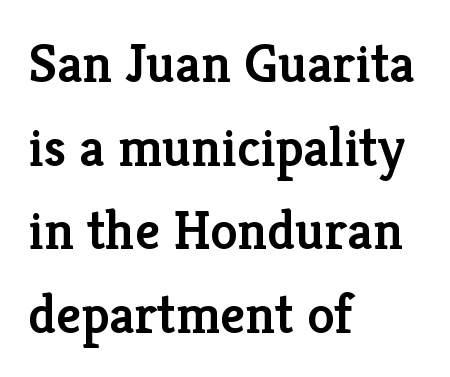
{"serif": "yes", "italic": "no", "bold": "semi", "weight": "semibold", "width": "normal", "stroke_contrast": "low", "x_height": "medium", "monospaced": "no", "underline": "no", "align": "left", "line_spacing": "normal", "line_spacing_ratio": 1.52, "letter_spacing": "normal", "letter_spacing_em": 0.0, "glyph_px": 55}
